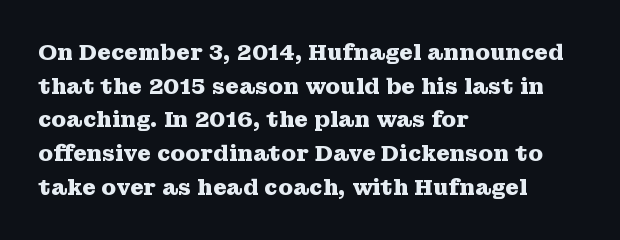
{"italic": "no", "bold": "yes", "underline": "no", "align": "left", "line_spacing": "normal", "line_spacing_ratio": 1.53, "letter_spacing": "normal", "letter_spacing_em": 0.0, "glyph_px": 22}
